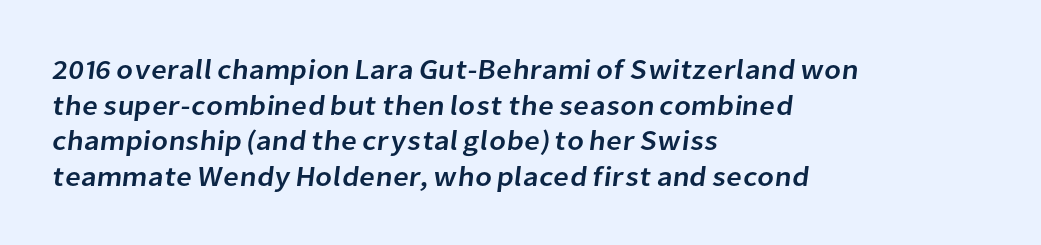
The image shows 28 px sans-serif type; set left-aligned, normal line spacing (1.27x), normal letter spacing, not underlined; low stroke contrast and a medium x-height.
